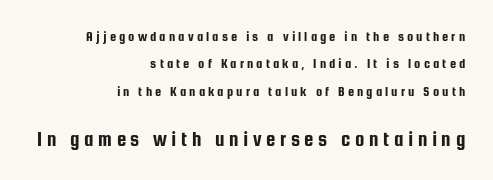
Q: Is the text italic (slanted)? A: No, it is upright.
Q: Is the text underlined? A: No.
Q: How is the paragraph aligned? A: Right-aligned.
Q: Is the spacing between letters normal or unusually wide? A: Unusually wide.
Q: Is the spacing between lines tight, normal or loose? A: Loose.
Q: Which block of text is set in a larger size, the first (top) or the second (bottom)? A: The second (bottom) one.
